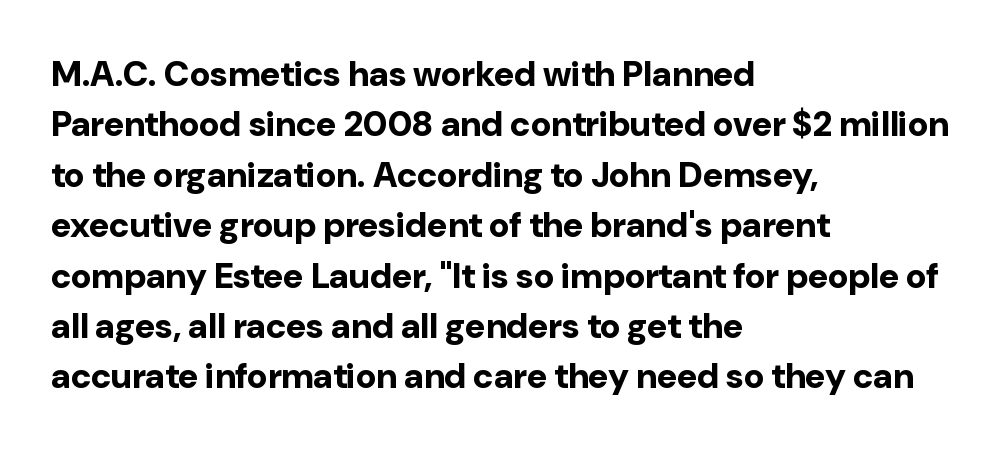
This rendering employs a face without finishing strokes, i.e., a sans-serif. How are the letters spaced? Ordinarily, with no added tracking. The lettering holds an erect, upright posture throughout. The foot of each line stays bare and open. Successive baselines arrive at the customary interval. The ragged edge is on the right, which tells us the setting is flush left.
